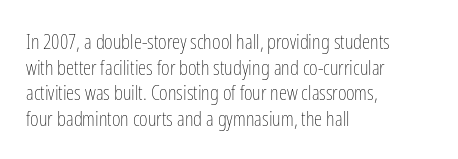
Does extra space separate the letters? No, they use regular spacing. The passage is arranged the way most books set body copy — flush left. The area under the type is left untouched. The face looks like a standard text weight, possibly lighter. Notice how the stems are strictly vertical — no italics here.
